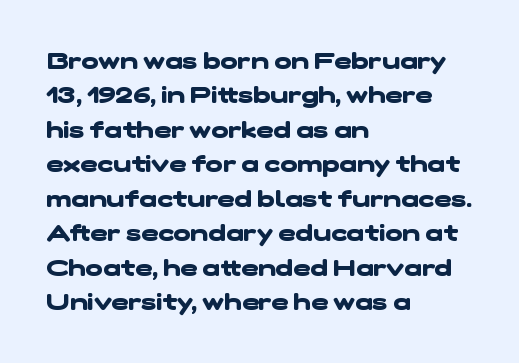
The image shows 23 px bold type; set left-aligned, normal line spacing (1.5x), normal letter spacing, not underlined.
